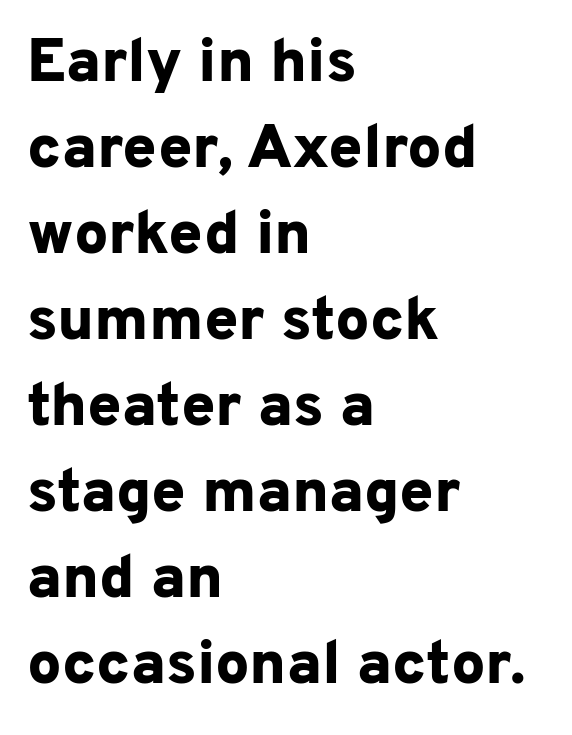
Q: Is the text bold? A: Yes.
Q: Is the text italic (slanted)? A: No, it is upright.
Q: Is the typeface a serif or a sans-serif typeface? A: Sans-serif.
Q: Is the text underlined? A: No.
Q: How is the paragraph aligned? A: Left-aligned.
Q: Is the spacing between letters normal or unusually wide? A: Normal.
Q: Is the spacing between lines tight, normal or loose? A: Normal.
Q: Width (condensed, normal, or wide)? A: Normal.
Q: Stroke contrast? A: Low.
Q: x-height? A: Medium.
Q: Monospaced? A: No.
